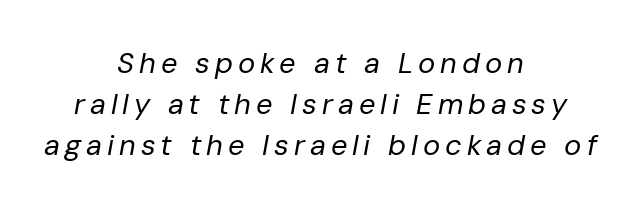
Beneath every word, the page is bare. Slanted lettering throughout. Is the block centered? Yes — each line is placed symmetrically about the middle. The vertical gap from one line to the next is medium. Heaviness? Minimal to ordinary, like unemphasized prose. Varying glyph widths throughout — classic text-font behaviour.
